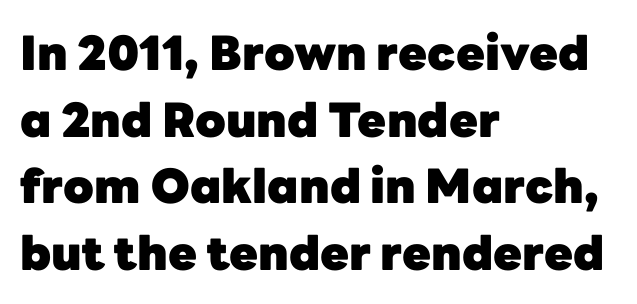
Q: Is the text bold? A: Yes.
Q: Is the text italic (slanted)? A: No, it is upright.
Q: Is the typeface a serif or a sans-serif typeface? A: Sans-serif.
Q: Is the text underlined? A: No.
Q: How is the paragraph aligned? A: Left-aligned.
Q: Is the spacing between letters normal or unusually wide? A: Normal.
Q: Is the spacing between lines tight, normal or loose? A: Normal.
Q: Width (condensed, normal, or wide)? A: Normal.
Q: Stroke contrast? A: Low.
Q: x-height? A: Medium.
Q: Monospaced? A: No.
